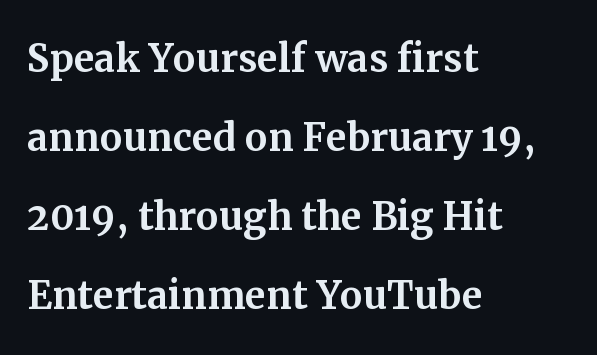
The image shows 51 px serif type, upright; set left-aligned, normal line spacing (1.55x), normal letter spacing, not underlined; medium stroke contrast and a medium x-height.
